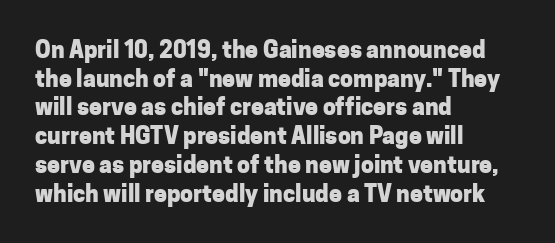
{"italic": "no", "bold": "yes", "underline": "no", "align": "left", "line_spacing": "normal", "line_spacing_ratio": 1.25, "letter_spacing": "normal", "letter_spacing_em": 0.0, "glyph_px": 23}
